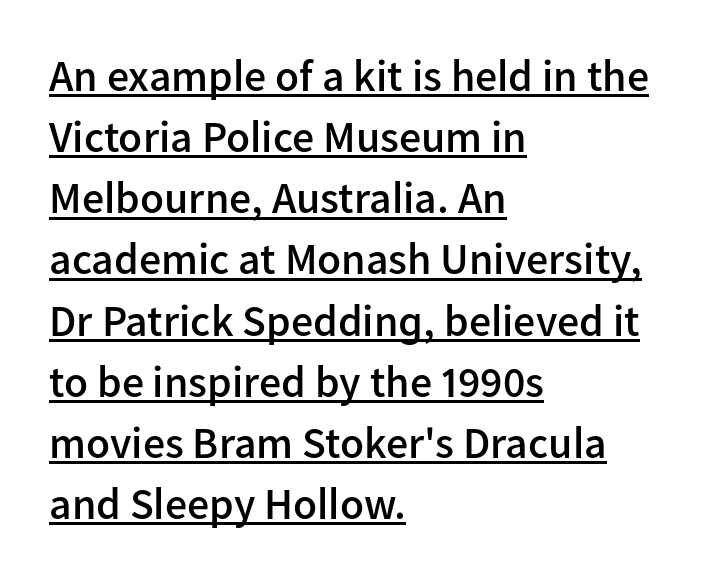
{"serif": "no", "italic": "no", "bold": "semi", "weight": "semibold", "width": "normal", "stroke_contrast": "low", "x_height": "medium", "monospaced": "no", "underline": "yes", "align": "left", "line_spacing": "normal", "line_spacing_ratio": 1.39, "letter_spacing": "normal", "letter_spacing_em": 0.0, "glyph_px": 44}
